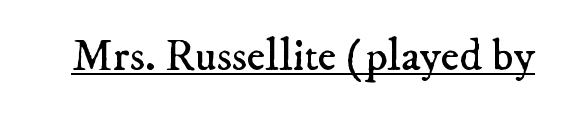
Q: Is the text bold? A: No.
Q: Is the typeface a serif or a sans-serif typeface? A: Serif.
Q: Is the text underlined? A: Yes.
Q: Is the spacing between letters normal or unusually wide? A: Normal.
Q: Width (condensed, normal, or wide)? A: Normal.
Q: Stroke contrast? A: Low.
Q: x-height? A: Small.
Q: Monospaced? A: No.
